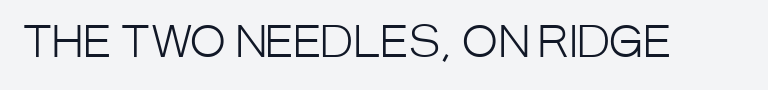
The image shows 43 px light, condensed sans-serif type, upright; set normal letter spacing, not underlined; low stroke contrast and a large x-height.
